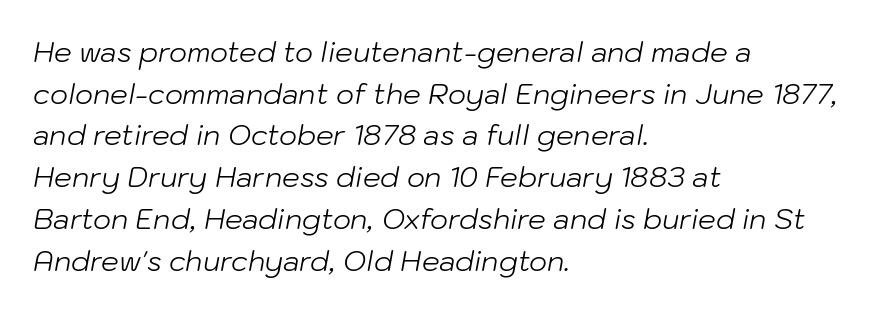
Here the designer chose a conventional face with non-uniform glyph widths. Reading down the block, your eye returns to a fixed left position each line. What's the leading like? Ordinary, nothing unusual. Underlining? Definitely not there. Letter spacing: default. No chunkiness to these letters — they're not bold.
